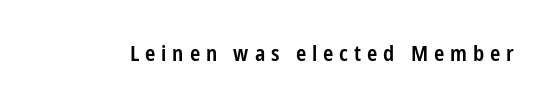
Does the weight exceed regular? Yes, but only to semibold. Notice how the stems are strictly vertical — no italics here. Descender tails drop into unmarked territory. Here the glyphs are tracked loosely, breaking word shapes into spaced letters.
